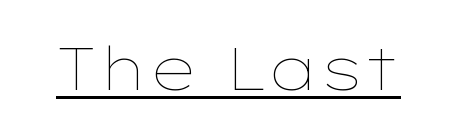
The image shows 59 px thin, wide type, upright; set normal letter spacing, underlined; low stroke contrast and a medium x-height.
